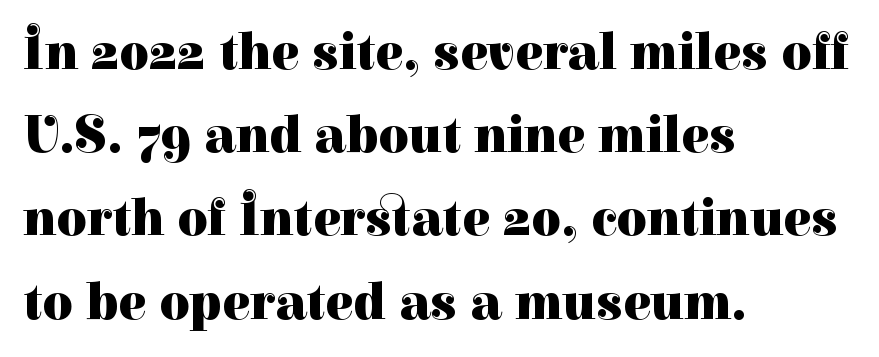
{"serif": "yes", "italic": "no", "bold": "yes", "weight": "heavy", "width": "normal", "stroke_contrast": "high", "x_height": "medium", "monospaced": "no", "underline": "no", "align": "left", "line_spacing": "normal", "line_spacing_ratio": 1.6, "letter_spacing": "normal", "letter_spacing_em": 0.0, "glyph_px": 52}
